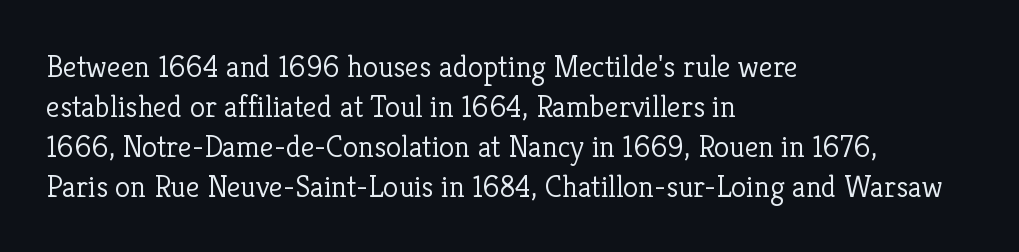
This sample has the flowing, uneven cadence of proportional lettering. The typeface chosen for these lines features serifs. This sample uses an upright cut, with every glyph sitting square on the baseline. Any mark beneath the type? The region is blank.
